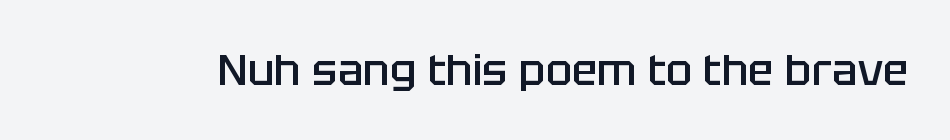
Q: Is the text bold? A: Semi-bold.
Q: Is the text italic (slanted)? A: No, it is upright.
Q: Is the typeface a serif or a sans-serif typeface? A: Sans-serif.
Q: Is the text underlined? A: No.
Q: Is the spacing between letters normal or unusually wide? A: Normal.
Q: Width (condensed, normal, or wide)? A: Normal.
Q: Stroke contrast? A: Low.
Q: x-height? A: Large.
Q: Monospaced? A: No.
